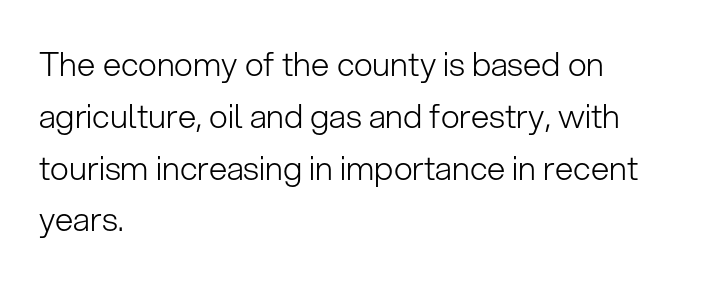
The image shows 33 px light sans-serif type, upright; set left-aligned, normal line spacing (1.57x), normal letter spacing, not underlined; low stroke contrast and a medium x-height.
